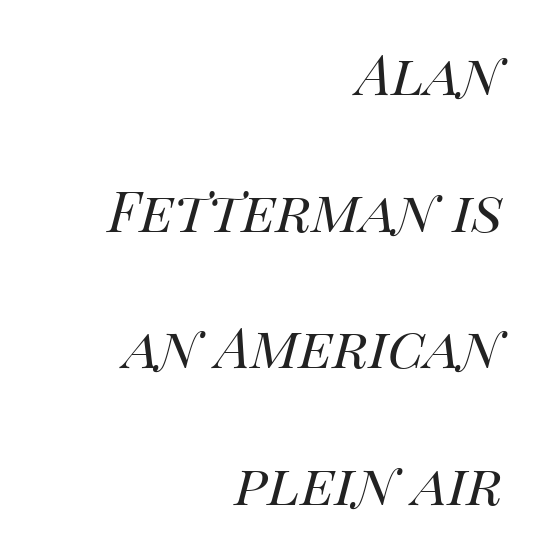
Q: Is the text bold? A: No.
Q: Is the text italic (slanted)? A: Yes, it leans right by about 14 degrees.
Q: Is the text underlined? A: No.
Q: How is the paragraph aligned? A: Right-aligned.
Q: Is the spacing between letters normal or unusually wide? A: Normal.
Q: Is the spacing between lines tight, normal or loose? A: Loose.
Q: Width (condensed, normal, or wide)? A: Normal.
Q: Stroke contrast? A: High.
Q: x-height? A: Large.
Q: Monospaced? A: No.
